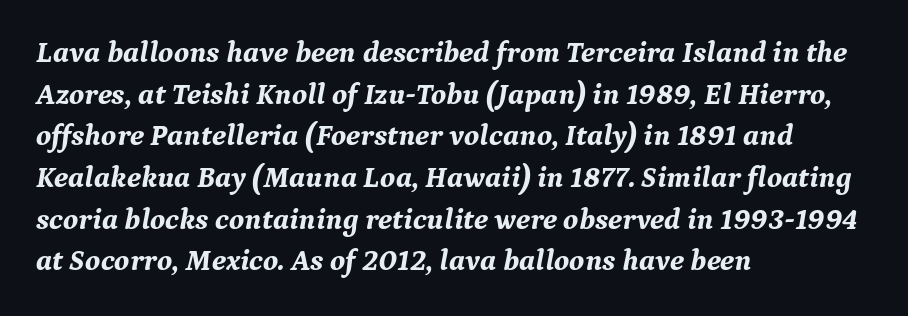
{"serif": "yes", "italic": "yes", "lean": "right", "slant_degrees": 9, "bold": "yes", "weight": "bold", "width": "normal", "stroke_contrast": "medium", "x_height": "medium", "monospaced": "no", "underline": "no", "align": "left", "line_spacing": "normal", "line_spacing_ratio": 1.39, "letter_spacing": "normal", "letter_spacing_em": 0.0, "glyph_px": 30}
